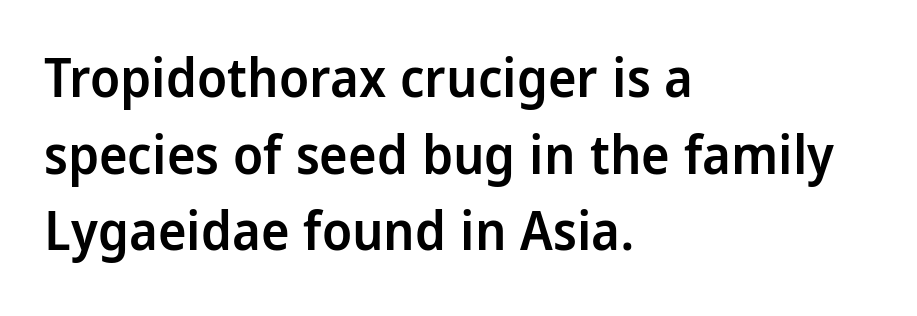
The image shows 54 px semibold, condensed sans-serif type, upright; set left-aligned, normal line spacing (1.42x), normal letter spacing, not underlined; low stroke contrast and a large x-height.
